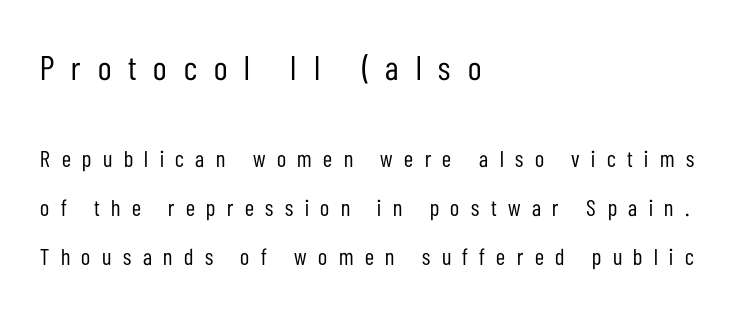
Q: Is the text bold? A: No.
Q: Is the text italic (slanted)? A: No, it is upright.
Q: Is the typeface a serif or a sans-serif typeface? A: Sans-serif.
Q: Is the text underlined? A: No.
Q: How is the paragraph aligned? A: Left-aligned.
Q: Is the spacing between letters normal or unusually wide? A: Unusually wide.
Q: Is the spacing between lines tight, normal or loose? A: Loose.
Q: Which block of text is set in a larger size, the first (top) or the second (bottom)? A: The first (top) one.
Q: Width (condensed, normal, or wide)? A: Condensed.
Q: Stroke contrast? A: Low.
Q: x-height? A: Medium.
Q: Monospaced? A: No.
